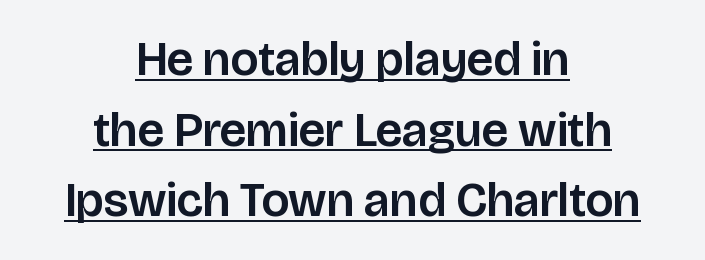
The image shows 48 px sans-serif type, upright; set centered, normal line spacing (1.47x), normal letter spacing, underlined; low stroke contrast and a large x-height.
